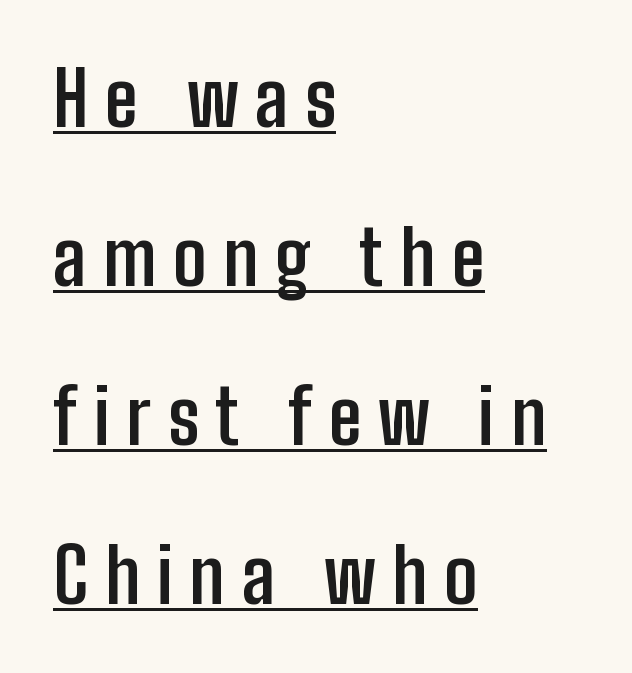
{"serif": "no", "italic": "no", "bold": "yes", "weight": "semibold", "width": "condensed", "stroke_contrast": "low", "x_height": "medium", "monospaced": "no", "underline": "yes", "align": "left", "line_spacing": "loose", "line_spacing_ratio": 2.12, "letter_spacing": "wide", "letter_spacing_em": 0.22, "glyph_px": 75}
